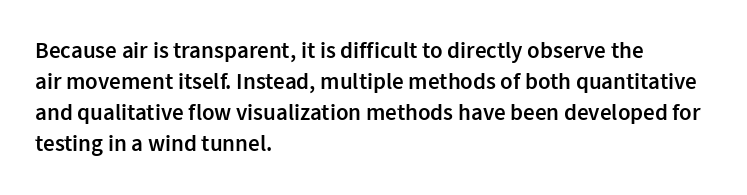
The image shows 23 px text type, upright; set left-aligned, normal line spacing (1.35x), normal letter spacing, not underlined.
